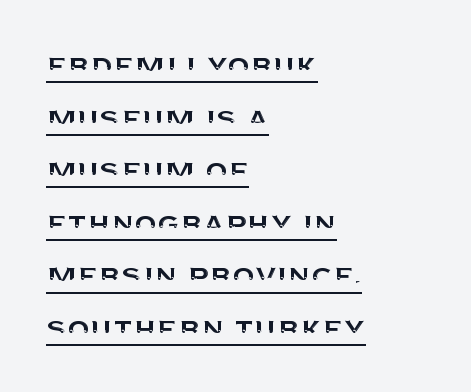
The image shows 36 px sans-serif type, upright; set left-aligned, normal line spacing (1.46x), normal letter spacing, underlined; medium stroke contrast and a large x-height.
